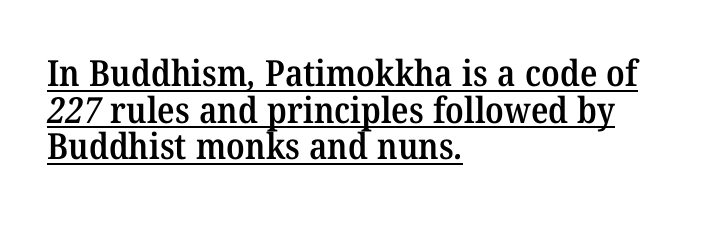
{"serif": "yes", "bold": "semi", "weight": "semibold", "width": "normal", "stroke_contrast": "medium", "x_height": "medium", "monospaced": "no", "underline": "yes", "align": "left", "line_spacing": "tight", "line_spacing_ratio": 1.02, "letter_spacing": "normal", "letter_spacing_em": 0.0, "glyph_px": 36}
